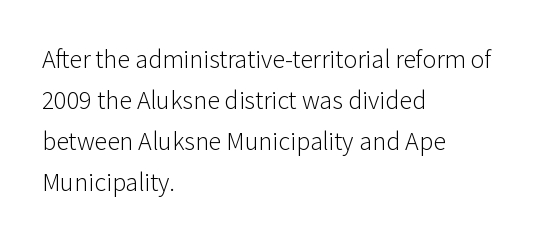
The image shows 26 px text type, upright; set left-aligned, normal line spacing (1.58x), normal letter spacing, not underlined.
